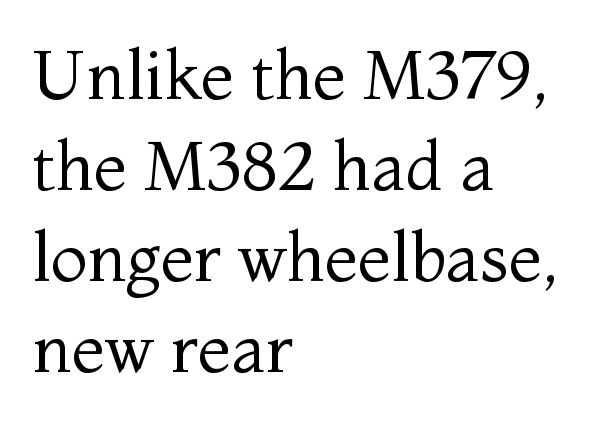
{"serif": "yes", "italic": "no", "bold": "no", "weight": "regular", "width": "normal", "stroke_contrast": "medium", "x_height": "medium", "monospaced": "no", "underline": "no", "align": "left", "line_spacing": "normal", "line_spacing_ratio": 1.34, "letter_spacing": "normal", "letter_spacing_em": 0.0, "glyph_px": 68}
